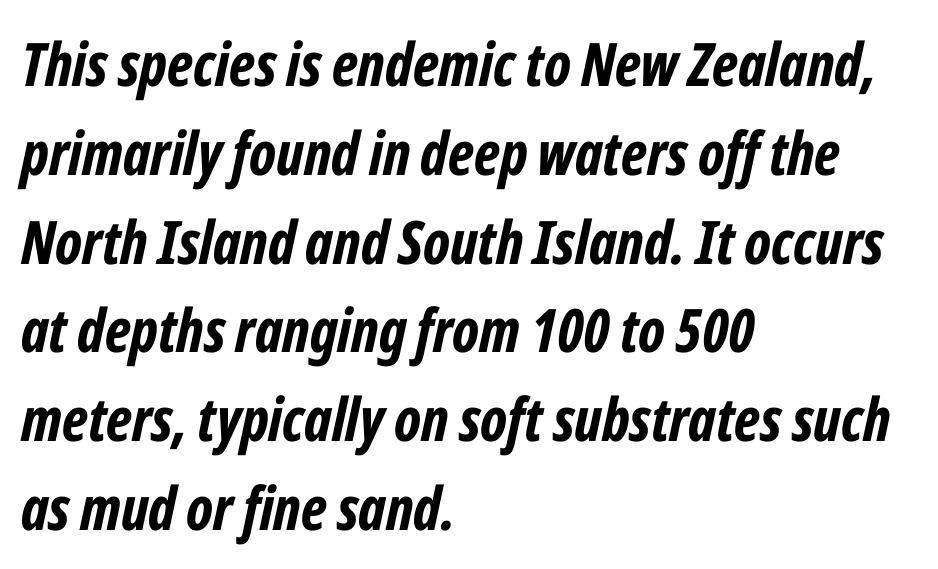
The image shows 60 px bold, condensed type, italic (leaning right); set left-aligned, normal line spacing (1.48x), normal letter spacing, not underlined; low stroke contrast and a medium x-height.
